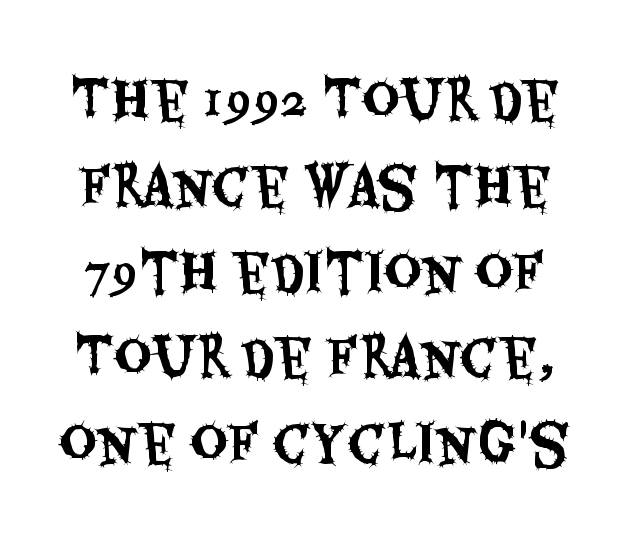
The image shows 52 px condensed sans-serif type, upright; set normal line spacing (1.65x), normal letter spacing, not underlined; medium stroke contrast and a large x-height.
